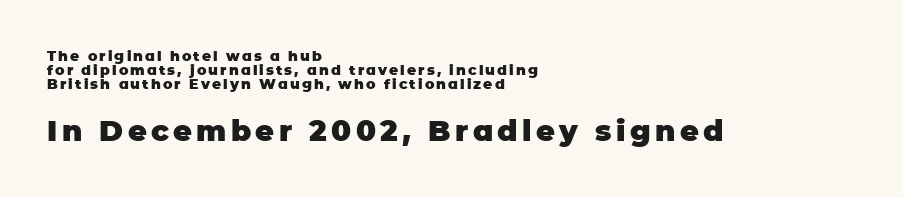
The image shows 29 px heavy sans-serif type, upright; set left-aligned, tight line spacing (1.0x), not underlined; the second (bottom) block is 2.07x larger; low stroke contrast and a large x-height.
